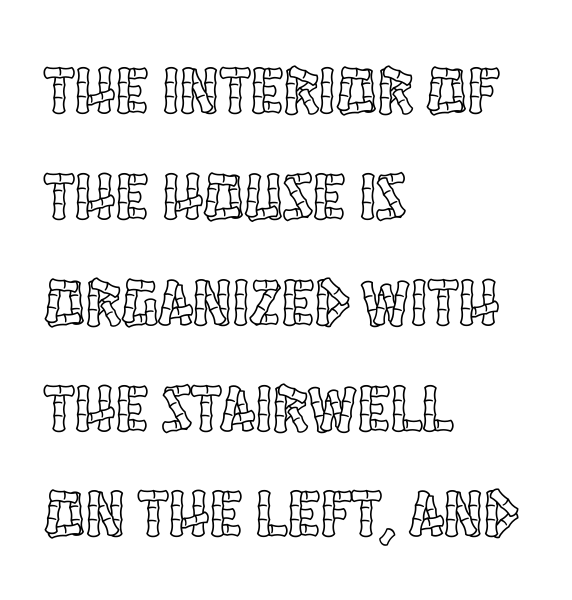
The letters sit at their default tracking, neither squeezed nor spread. No word sits above an underline. Varying glyph widths throughout — classic text-font behaviour. All the whitespace from short lines collects on the right. This is the regular roman posture of the typeface.
